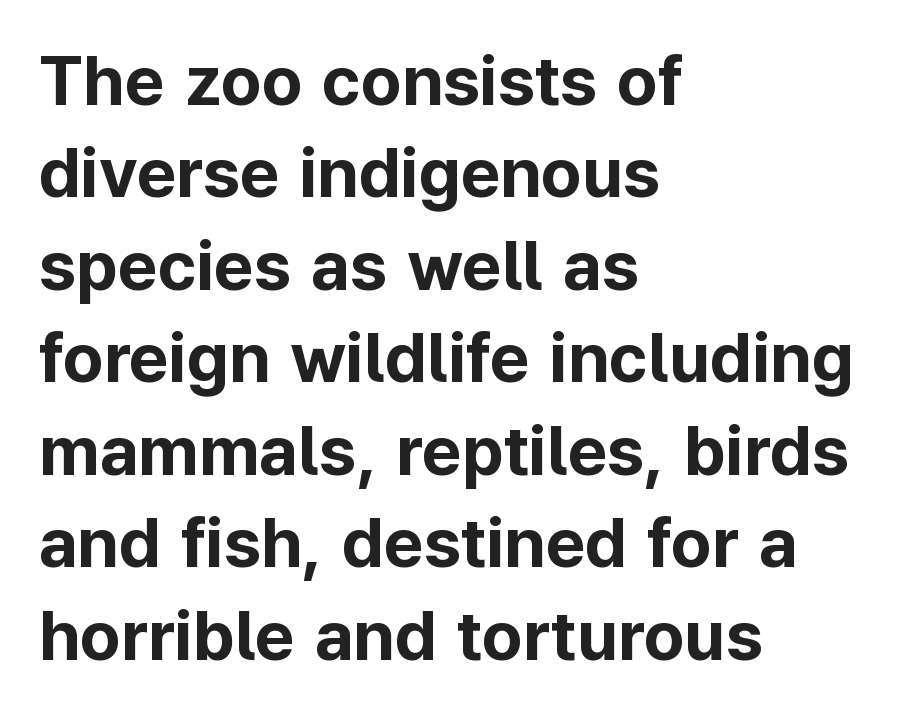
The image shows 69 px bold sans-serif type, upright; set left-aligned, normal line spacing (1.34x), normal letter spacing, not underlined; low stroke contrast and a medium x-height.
